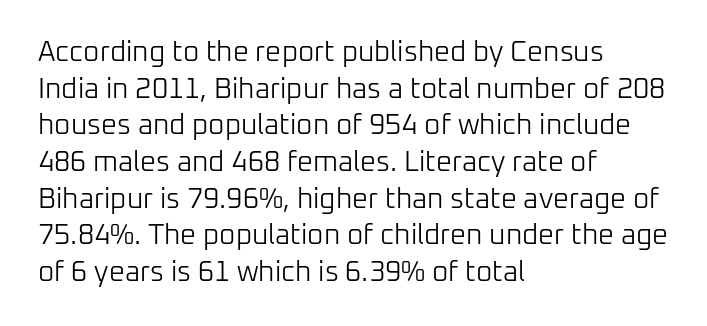
The image shows 28 px light sans-serif type, upright; set left-aligned, normal line spacing (1.31x), normal letter spacing, not underlined; low stroke contrast and a medium x-height.
